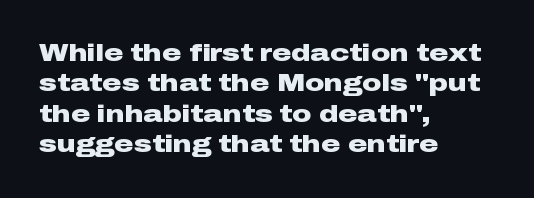
Q: Is the text bold? A: Yes.
Q: Is the text italic (slanted)? A: No, it is upright.
Q: Is the text underlined? A: No.
Q: How is the paragraph aligned? A: Left-aligned.
Q: Is the spacing between letters normal or unusually wide? A: Normal.
Q: Is the spacing between lines tight, normal or loose? A: Normal.
